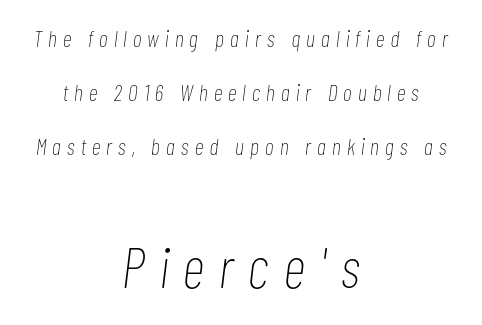
Just letters on the line, the space beneath them empty. These lines have a slow, spaced-out rhythm from letter to letter. Heft: none added — not bold. Notice how the stems are inclined rather than vertical — that's the hallmark of italics. Note the varied advance widths — an 'i' is clearly narrower than an 'm'.
